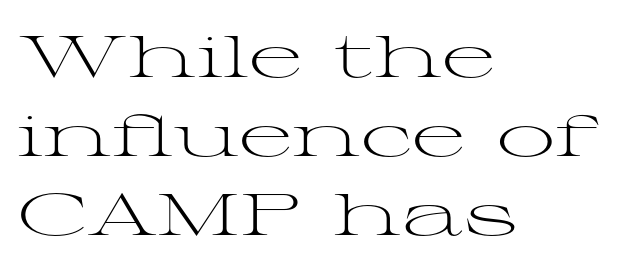
Q: Is the text bold? A: No.
Q: Is the text italic (slanted)? A: No, it is upright.
Q: Is the typeface a serif or a sans-serif typeface? A: Serif.
Q: Is the text underlined? A: No.
Q: How is the paragraph aligned? A: Left-aligned.
Q: Is the spacing between letters normal or unusually wide? A: Normal.
Q: Is the spacing between lines tight, normal or loose? A: Normal.
Q: Width (condensed, normal, or wide)? A: Wide.
Q: Stroke contrast? A: Medium.
Q: x-height? A: Medium.
Q: Monospaced? A: No.
